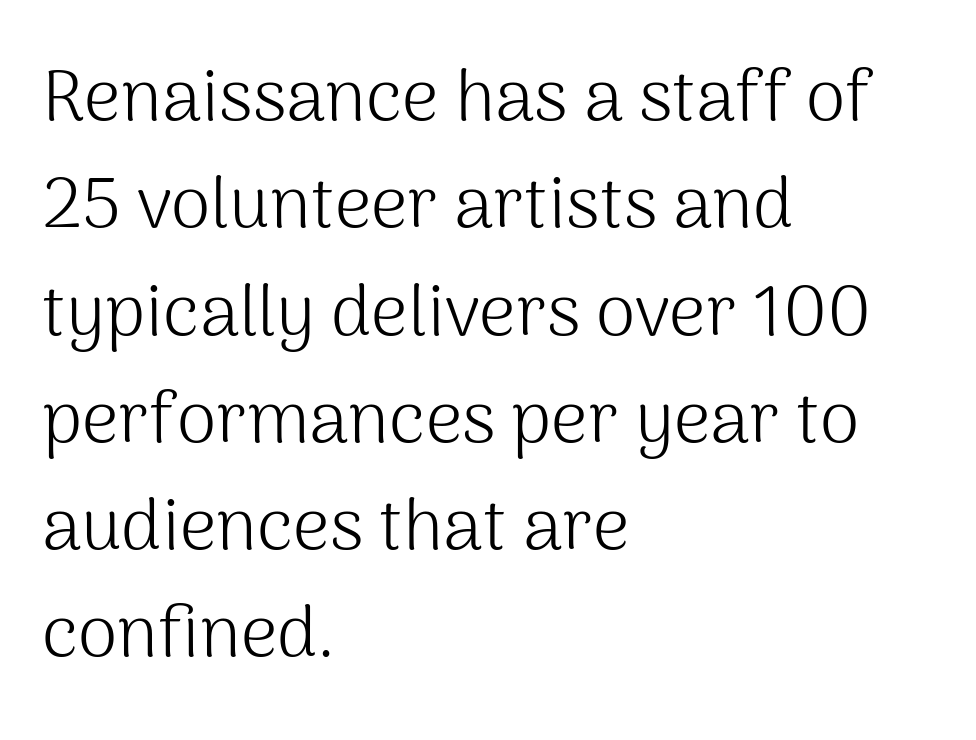
The rendering uses natural spacing where letterforms have individual widths. Heaviness? Minimal to ordinary, like unemphasized prose. The axis of the letterforms is exactly vertical. Does the leading feel generous? No, just average. The letters carry no serifs — their stems end cleanly without finishing strokes.
